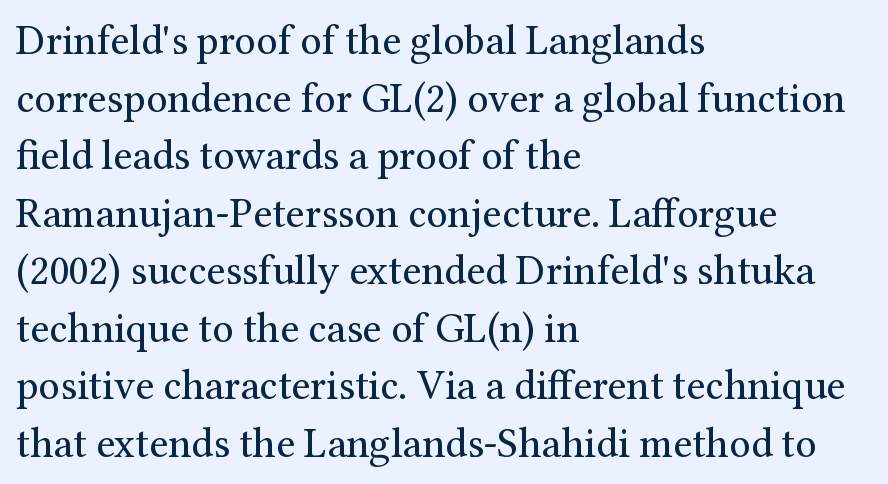
The image shows 42 px regular-weight serif type, upright; set left-aligned, normal line spacing (1.37x), normal letter spacing, not underlined; medium stroke contrast and a medium x-height.
